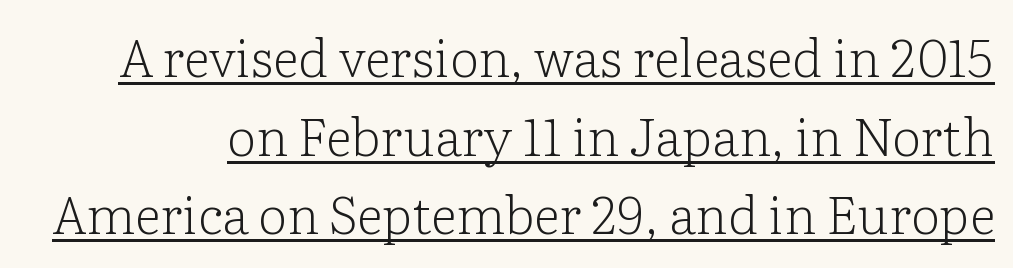
A serif font was chosen for this passage. The string is rendered with underlining switched on. Stroke thickness stays within the range of a standard reading face or lighter. Spacing verdict: proportional, widths tailored to each character. Characters follow at the spacing the type designer built in.
